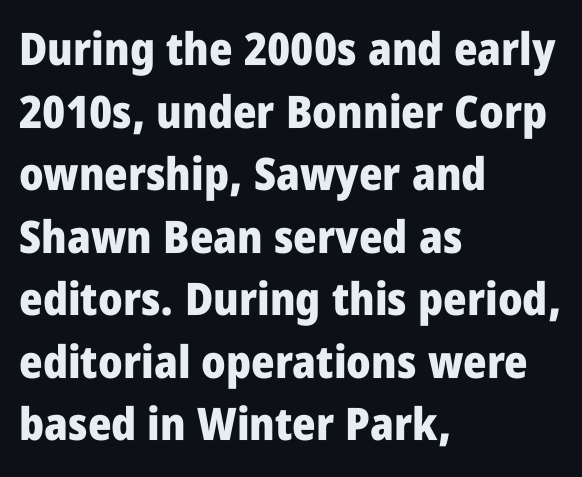
These lines are rendered in a variable-pitch font. The lines are quadded left. These lines were composed using upright roman letters. The strokes are fattened all the way to bold.
